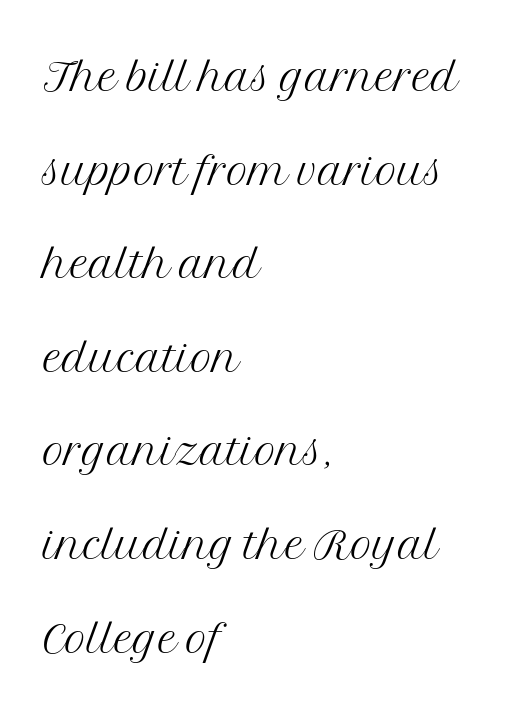
Q: Is the text bold? A: No.
Q: Is the text italic (slanted)? A: Yes.
Q: Is the typeface a serif or a sans-serif typeface? A: Serif.
Q: Is the text underlined? A: No.
Q: How is the paragraph aligned? A: Left-aligned.
Q: Is the spacing between letters normal or unusually wide? A: Normal.
Q: Is the spacing between lines tight, normal or loose? A: Normal.
Q: Width (condensed, normal, or wide)? A: Normal.
Q: Stroke contrast? A: Medium.
Q: x-height? A: Medium.
Q: Monospaced? A: No.
